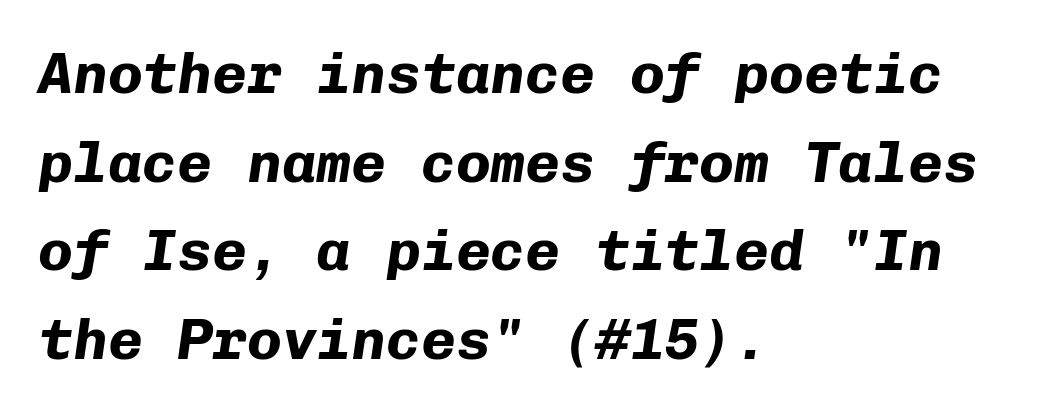
Italic: yes, the glyphs are oblique. Check under the words: just untouched page. This sample keeps an unexceptional amount of space between lines. Do the characters align in a grid? Yes, the font is monospaced. Typesetter's note: full bold, strokes at maximum text heaviness. This sample uses plain, unmodified letter spacing.
